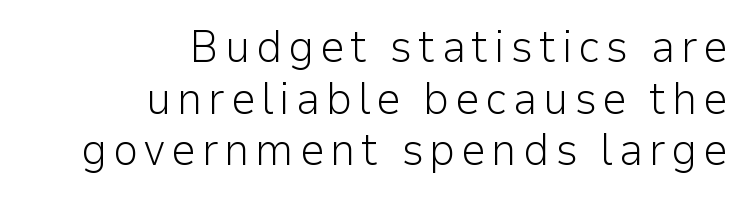
{"serif": "no", "italic": "no", "bold": "no", "weight": "light", "width": "normal", "stroke_contrast": "low", "x_height": "medium", "monospaced": "no", "underline": "no", "align": "right", "line_spacing": "tight", "line_spacing_ratio": 1.15, "glyph_px": 45}
